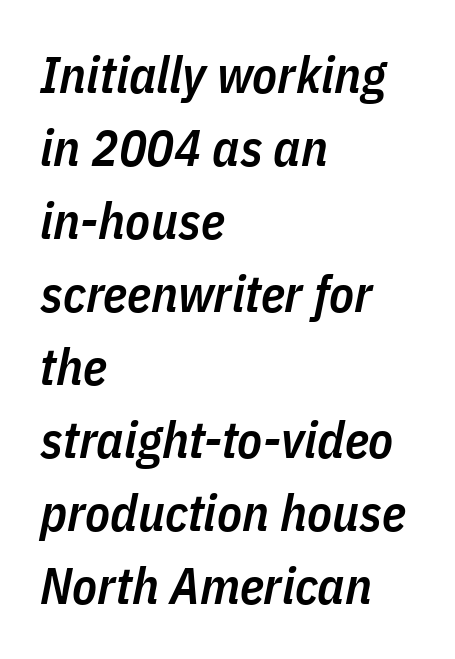
Italic: yes, the glyphs are oblique. Looks like regular typesetting: each glyph gets only the width it needs. The face used here is rendered with its standard letterfit. This sample is left-justified, so line endings fall wherever the words run out.
